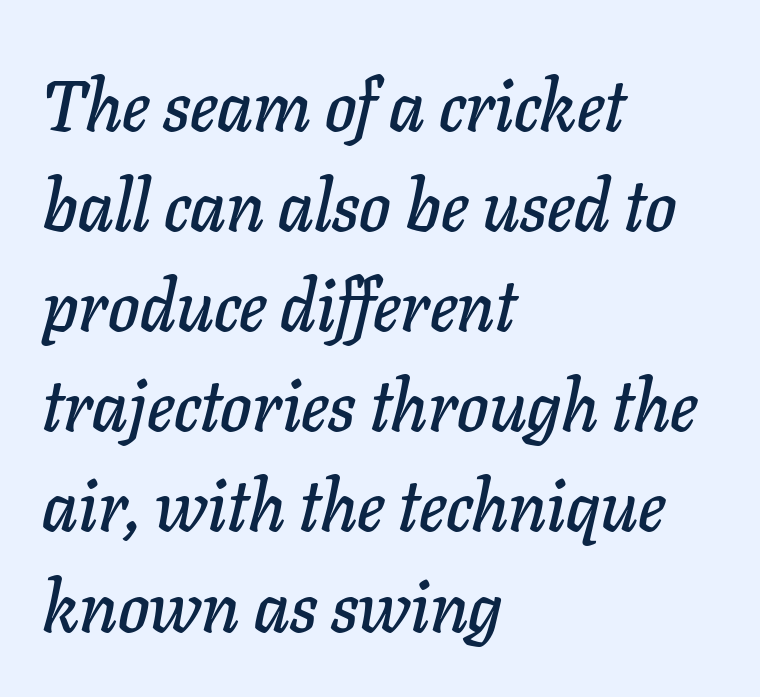
A typesetter would mark this as italic. Check under the words: just untouched page. One-word summary of the alignment: left. Caption: standard tracking, unaltered.
